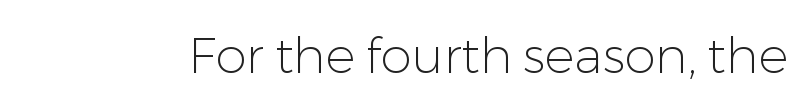
Stroke mass is kept to a normal reading level or below. Has an underline been added? It has not. This sample uses plain, unmodified letter spacing. Vertical strokes here are truly vertical.
